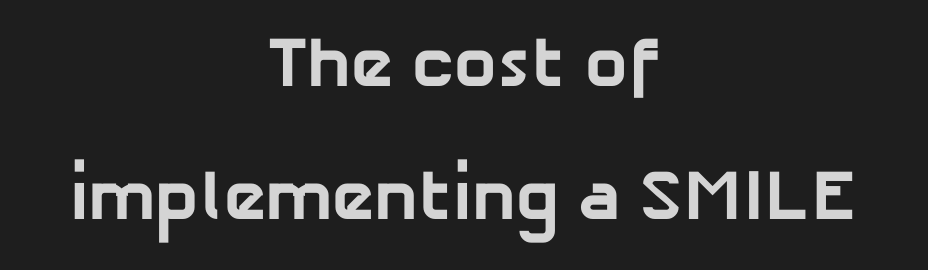
Q: Is the text bold? A: Yes.
Q: Is the typeface a serif or a sans-serif typeface? A: Sans-serif.
Q: Is the text underlined? A: No.
Q: How is the paragraph aligned? A: Centered.
Q: Is the spacing between letters normal or unusually wide? A: Normal.
Q: Width (condensed, normal, or wide)? A: Normal.
Q: Stroke contrast? A: Low.
Q: x-height? A: Medium.
Q: Monospaced? A: No.
